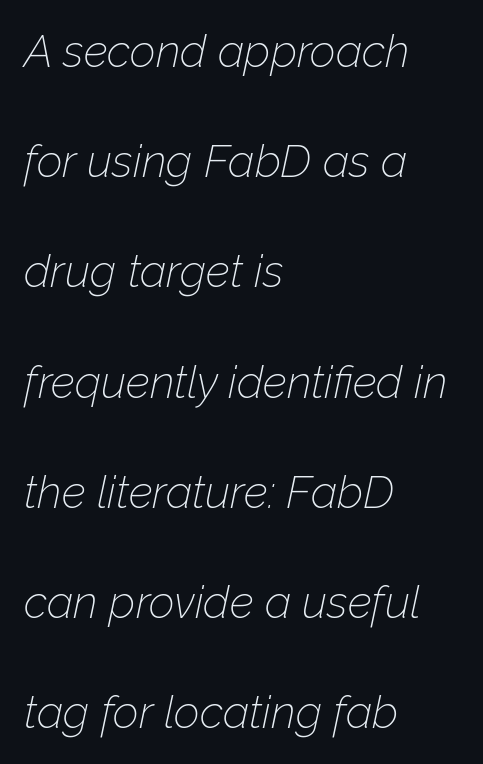
The image shows 45 px thin type, italic (leaning right); set left-aligned, loose line spacing (2.45x), normal letter spacing, not underlined; low stroke contrast and a medium x-height.
